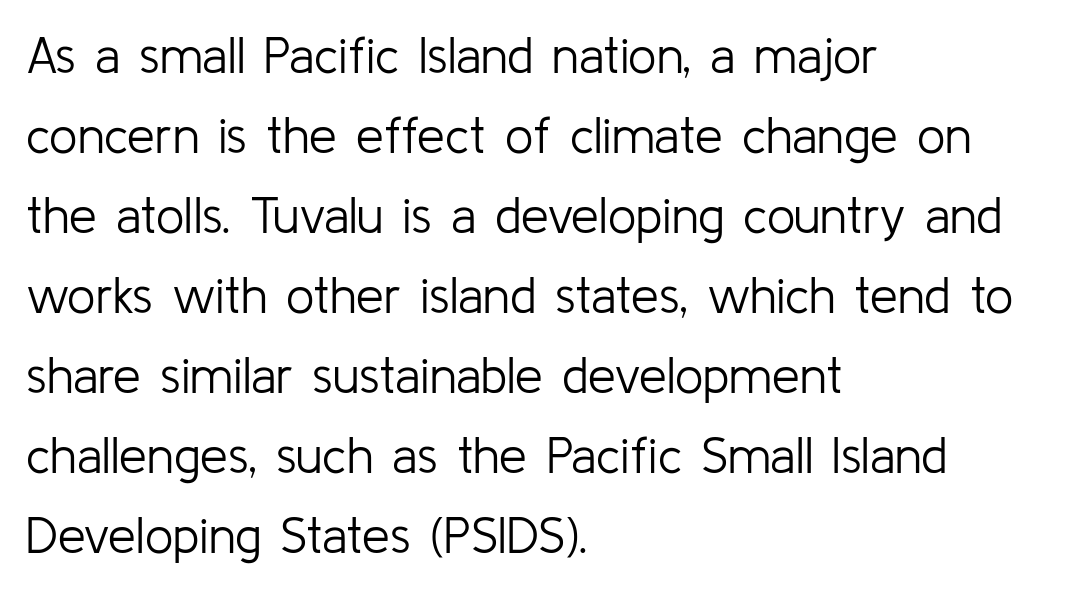
Q: Is the text bold? A: No.
Q: Is the text italic (slanted)? A: No, it is upright.
Q: Is the typeface a serif or a sans-serif typeface? A: Sans-serif.
Q: Is the text underlined? A: No.
Q: How is the paragraph aligned? A: Left-aligned.
Q: Is the spacing between letters normal or unusually wide? A: Normal.
Q: Is the spacing between lines tight, normal or loose? A: Normal.
Q: Width (condensed, normal, or wide)? A: Normal.
Q: Stroke contrast? A: Low.
Q: x-height? A: Medium.
Q: Monospaced? A: No.
